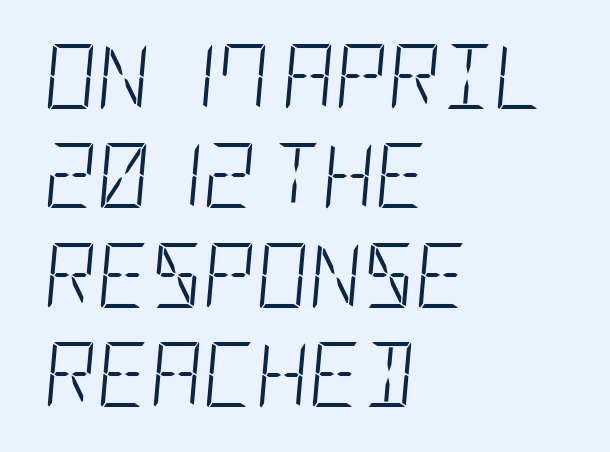
The image shows 65 px light, condensed type, italic (leaning right); set left-aligned, normal line spacing (1.53x), normal letter spacing, not underlined; low stroke contrast and a large x-height.
